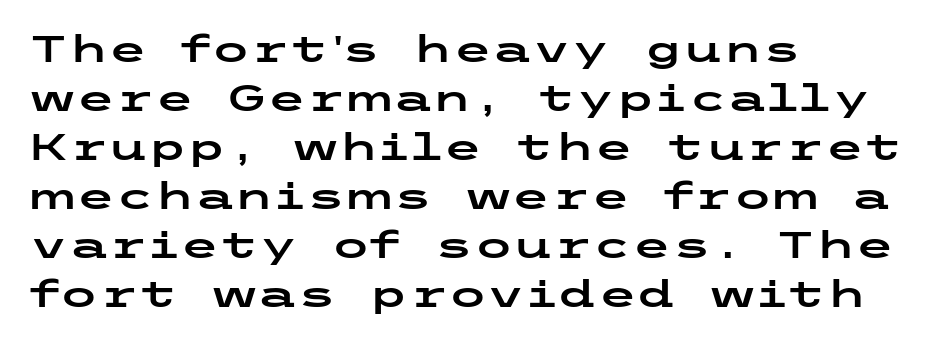
{"serif": "no", "italic": "no", "width": "wide", "stroke_contrast": "low", "x_height": "medium", "underline": "no", "align": "left", "line_spacing": "normal", "line_spacing_ratio": 1.36, "letter_spacing": "normal", "letter_spacing_em": 0.0, "glyph_px": 36}
